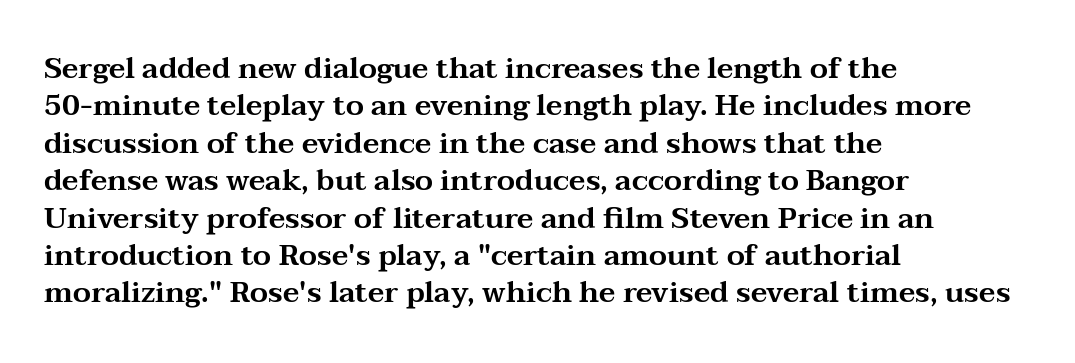
Q: Is the text italic (slanted)? A: No, it is upright.
Q: Is the typeface a serif or a sans-serif typeface? A: Serif.
Q: Is the text underlined? A: No.
Q: How is the paragraph aligned? A: Left-aligned.
Q: Is the spacing between letters normal or unusually wide? A: Normal.
Q: Is the spacing between lines tight, normal or loose? A: Normal.
Q: Width (condensed, normal, or wide)? A: Wide.
Q: Stroke contrast? A: Medium.
Q: x-height? A: Medium.
Q: Monospaced? A: No.
